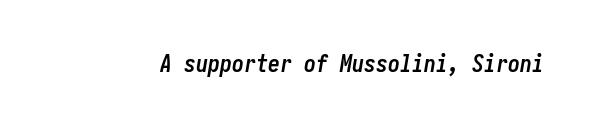
Q: Is the text bold? A: Yes.
Q: Is the text italic (slanted)? A: Yes, it leans right by about 10 degrees.
Q: Is the text underlined? A: No.
Q: Is the spacing between letters normal or unusually wide? A: Normal.
